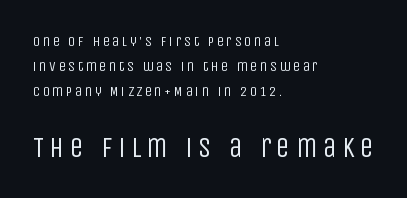
The image shows 28 px regular-weight, condensed sans-serif type, upright; set left-aligned, line spacing 1.8x, not underlined; the second (bottom) block is 2.0x larger; low stroke contrast and a large x-height.
